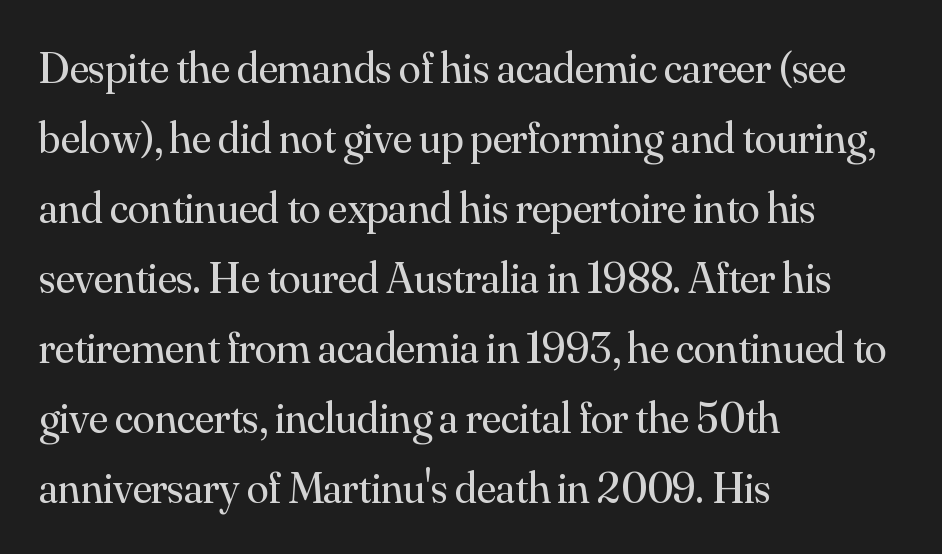
{"serif": "yes", "italic": "no", "bold": "no", "weight": "regular", "width": "normal", "stroke_contrast": "medium", "x_height": "small", "monospaced": "no", "underline": "no", "align": "left", "line_spacing": "normal", "line_spacing_ratio": 1.59, "letter_spacing": "normal", "letter_spacing_em": 0.0, "glyph_px": 44}
